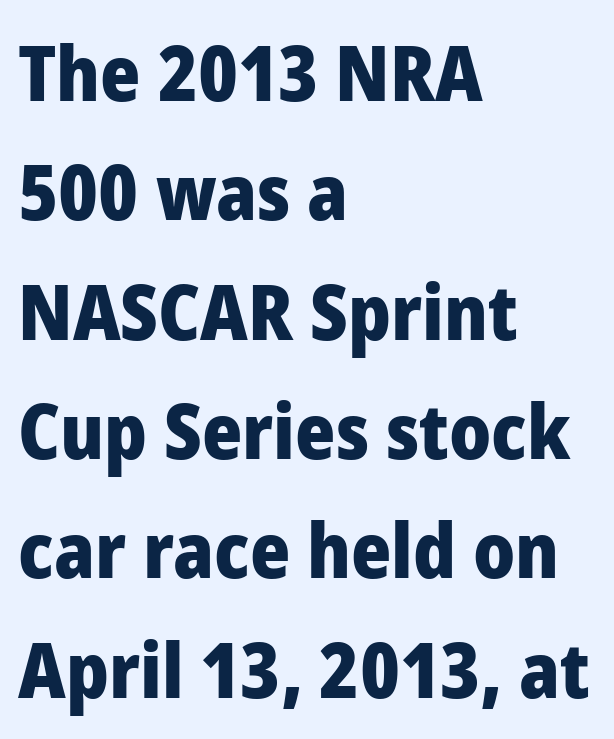
{"serif": "no", "italic": "no", "bold": "yes", "weight": "heavy", "width": "normal", "stroke_contrast": "low", "x_height": "medium", "monospaced": "no", "underline": "no", "align": "left", "line_spacing": "normal", "line_spacing_ratio": 1.55, "letter_spacing": "normal", "letter_spacing_em": 0.0, "glyph_px": 77}
